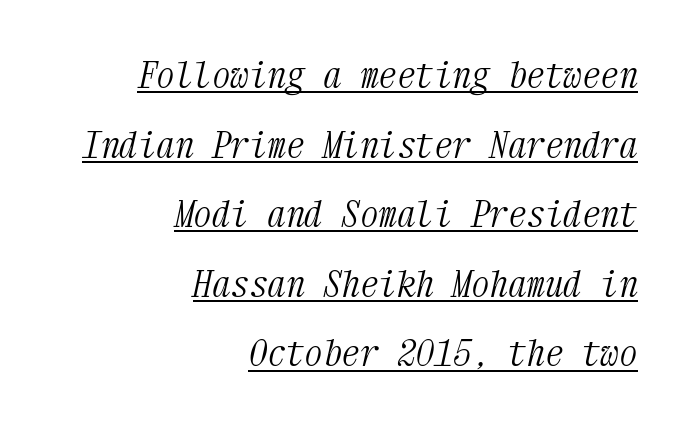
The horizontal fit of the characters is conventional and even. Notice how a bar underscores the lettering throughout. In terms of posture, this sample is oblique. A typesetter would call this monospace, since all characters share one set width. The lines are quadded right.
